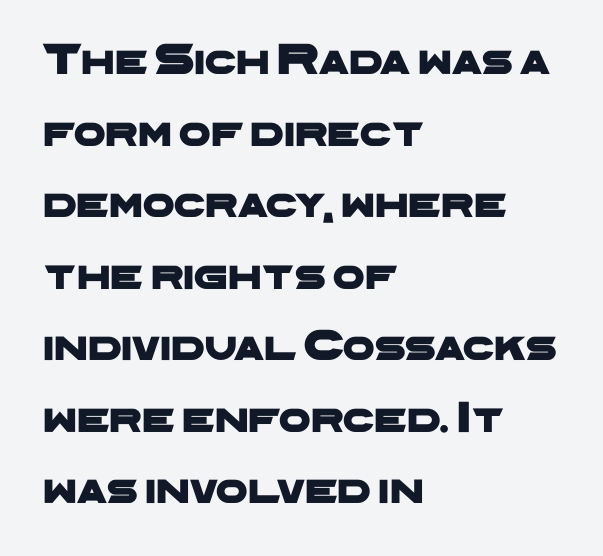
The image shows 45 px wide sans-serif type; set left-aligned, normal line spacing (1.59x), normal letter spacing, not underlined; low stroke contrast and a medium x-height.
